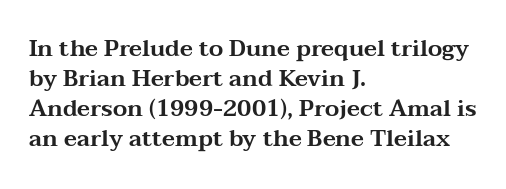
Q: Is the text italic (slanted)? A: No, it is upright.
Q: Is the text underlined? A: No.
Q: How is the paragraph aligned? A: Left-aligned.
Q: Is the spacing between letters normal or unusually wide? A: Normal.
Q: Is the spacing between lines tight, normal or loose? A: Normal.
